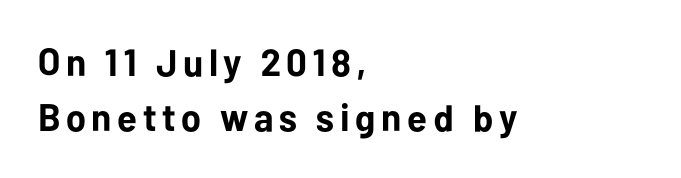
{"serif": "no", "italic": "no", "bold": "yes", "weight": "bold", "width": "normal", "stroke_contrast": "low", "x_height": "medium", "monospaced": "no", "underline": "no", "align": "left", "line_spacing": "normal", "line_spacing_ratio": 1.46, "glyph_px": 38}
